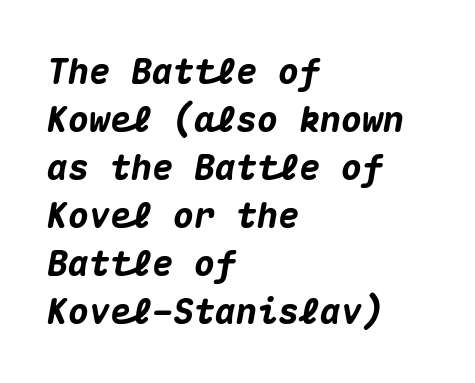
The image shows 35 px heavy type, italic (leaning right), monospaced; set left-aligned, normal line spacing (1.37x), normal letter spacing, not underlined; medium stroke contrast and a medium x-height.
